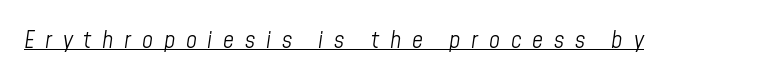
Q: Is the text bold? A: No.
Q: Is the text italic (slanted)? A: Yes, it leans right by about 8 degrees.
Q: Is the text underlined? A: Yes.
Q: Is the spacing between letters normal or unusually wide? A: Unusually wide.
